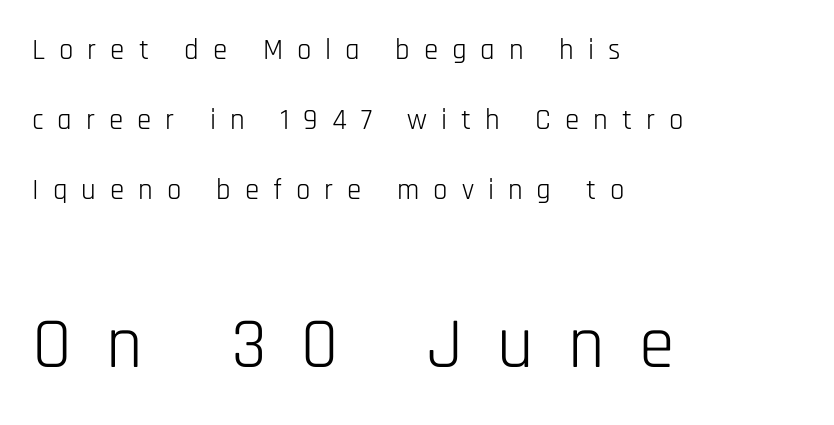
{"serif": "no", "italic": "no", "bold": "no", "weight": "light", "width": "condensed", "stroke_contrast": "low", "x_height": "large", "monospaced": "no", "underline": "no", "align": "left", "line_spacing": "loose", "line_spacing_ratio": 2.42, "letter_spacing": "wide", "letter_spacing_em": 0.48, "larger_block": "second", "size_ratio": 2.48, "glyph_px": 72}
